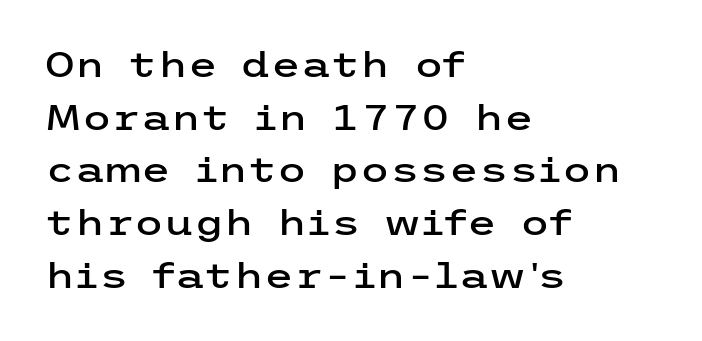
Q: Is the text italic (slanted)? A: No, it is upright.
Q: Is the typeface a serif or a sans-serif typeface? A: Sans-serif.
Q: Is the text underlined? A: No.
Q: How is the paragraph aligned? A: Left-aligned.
Q: Is the spacing between letters normal or unusually wide? A: Normal.
Q: Is the spacing between lines tight, normal or loose? A: Normal.
Q: Width (condensed, normal, or wide)? A: Wide.
Q: Stroke contrast? A: Low.
Q: x-height? A: Medium.
